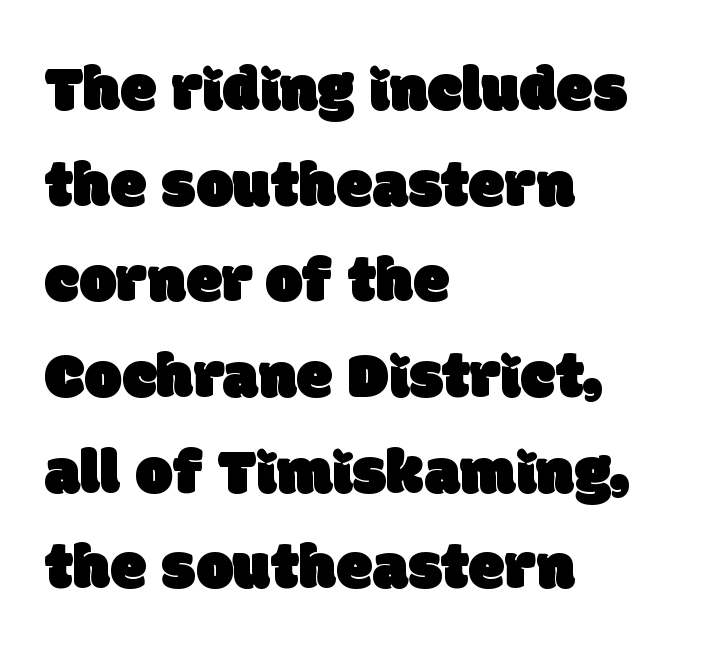
{"serif": "no", "width": "normal", "stroke_contrast": "low", "x_height": "large", "monospaced": "no", "underline": "no", "align": "left", "line_spacing": "normal", "line_spacing_ratio": 1.45, "letter_spacing": "normal", "letter_spacing_em": 0.0, "glyph_px": 66}
